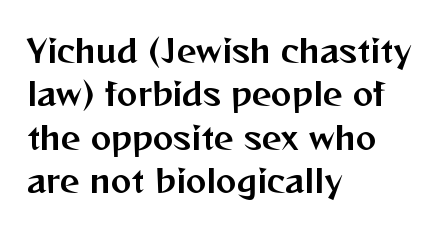
Q: Is the text italic (slanted)? A: No, it is upright.
Q: Is the typeface a serif or a sans-serif typeface? A: Sans-serif.
Q: Is the text underlined? A: No.
Q: How is the paragraph aligned? A: Left-aligned.
Q: Is the spacing between letters normal or unusually wide? A: Normal.
Q: Is the spacing between lines tight, normal or loose? A: Normal.
Q: Width (condensed, normal, or wide)? A: Normal.
Q: Stroke contrast? A: Medium.
Q: x-height? A: Medium.
Q: Monospaced? A: No.
